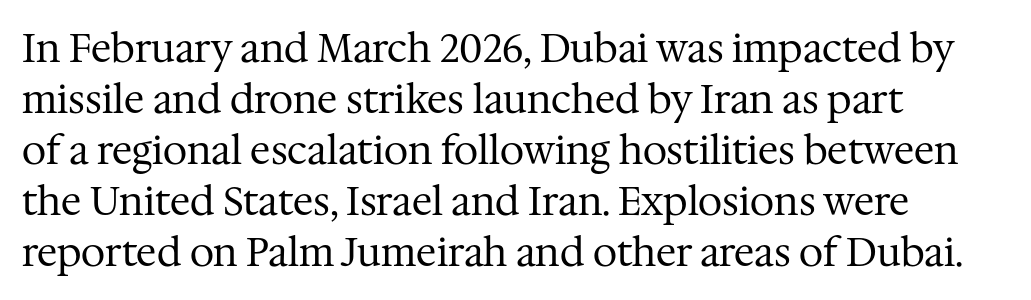
{"serif": "yes", "italic": "no", "bold": "no", "weight": "regular", "width": "normal", "stroke_contrast": "medium", "x_height": "medium", "monospaced": "no", "underline": "no", "align": "left", "line_spacing": "normal", "line_spacing_ratio": 1.31, "letter_spacing": "normal", "letter_spacing_em": 0.0, "glyph_px": 39}
